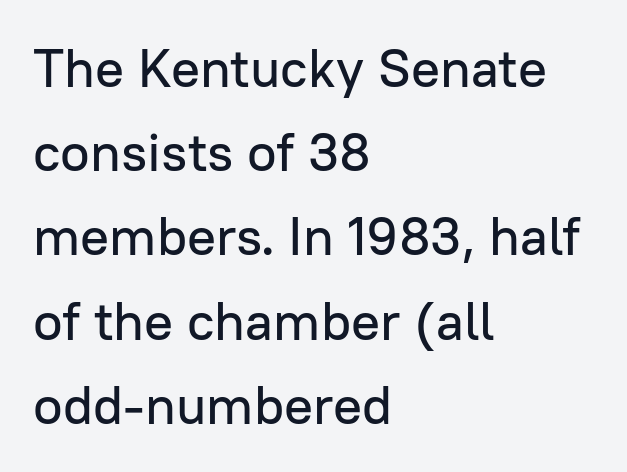
You could not count columns in this text — the font is proportionally spaced. Short note: letters normally spaced. This rendering features lettering with no underline. One-word summary of the alignment: left. Vertically, the passage feels balanced, rows spaced as you'd expect.
